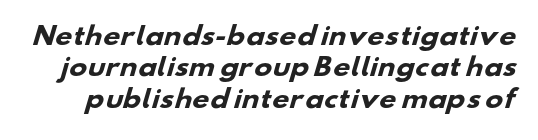
The image shows 24 px bold type; set normal line spacing (1.31x), normal letter spacing, not underlined.
